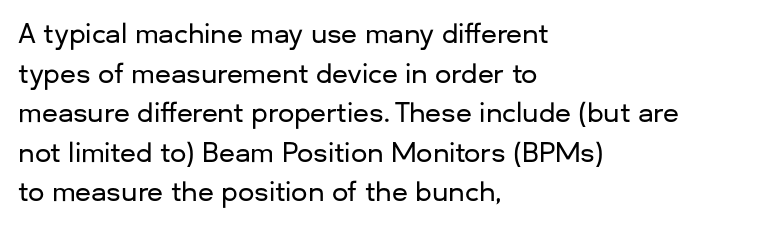
Q: Is the text italic (slanted)? A: No, it is upright.
Q: Is the text underlined? A: No.
Q: How is the paragraph aligned? A: Left-aligned.
Q: Is the spacing between letters normal or unusually wide? A: Normal.
Q: Is the spacing between lines tight, normal or loose? A: Normal.
